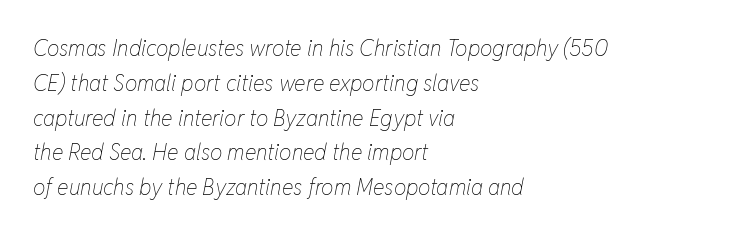
{"italic": "yes", "lean": "right", "slant_degrees": 11, "bold": "no", "underline": "no", "align": "left", "line_spacing": "normal", "line_spacing_ratio": 1.58, "letter_spacing": "normal", "letter_spacing_em": 0.0, "glyph_px": 22}
